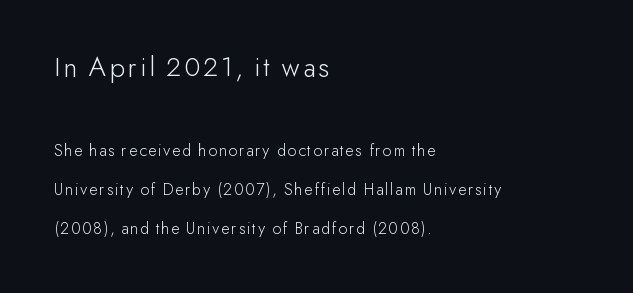
The image shows 29 px light sans-serif type, upright; set left-aligned, loose line spacing (2.28x), not underlined; the first (top) block is 1.71x larger; low stroke contrast and a small x-height.
